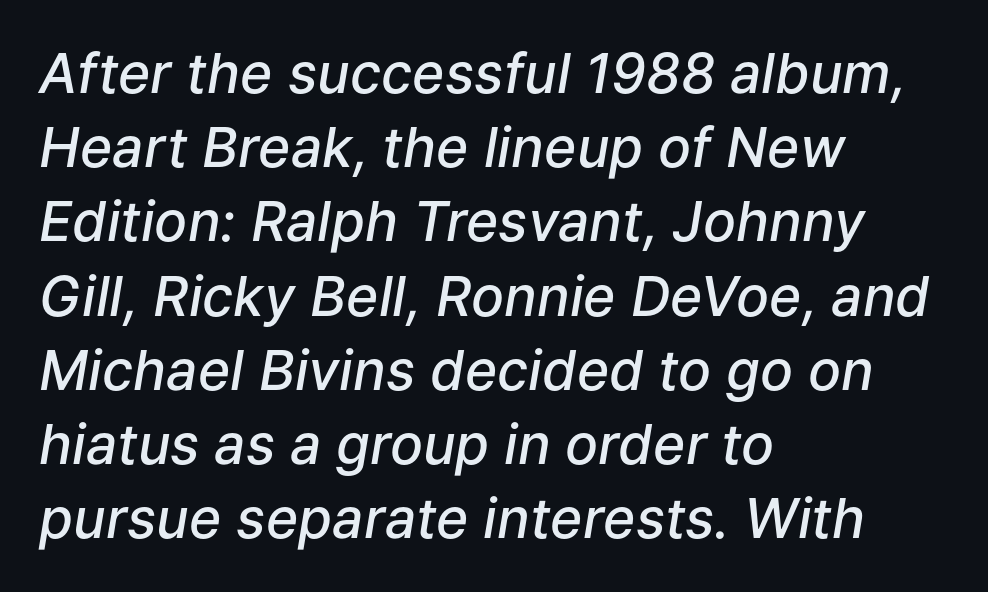
A classic flush-left, rag-right setting is used for this passage. Proportional: the letters do not fall into vertical columns. Observe the ordinary spacing: letters are neighbours, not strangers. Just letters on the line, the space beneath them empty. A typesetter would mark this as italic. A bit beefed up — I'd call it semibold rather than bold.
